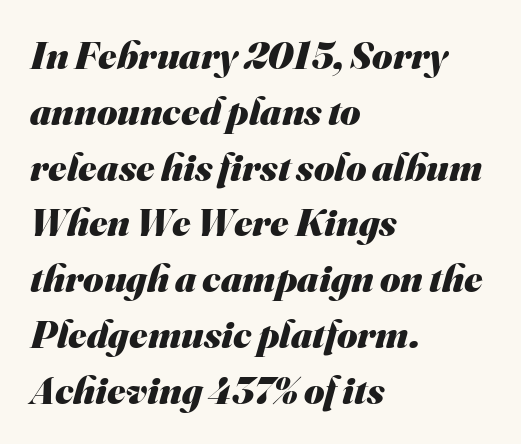
Does the leading feel generous? No, just average. Type without underlining. Look at the stroke-to-counter ratio: heavy, a bold. Glyph-to-glyph distance matches everyday printed text. What kind of face is this? One without serifs — a sans.
